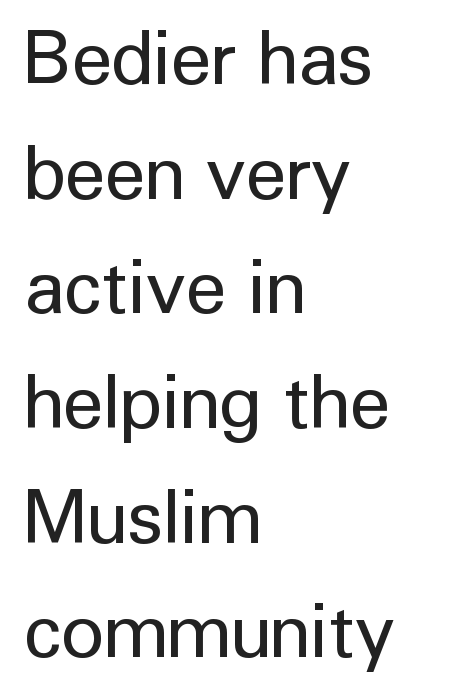
Q: Is the text bold? A: No.
Q: Is the text italic (slanted)? A: No, it is upright.
Q: Is the typeface a serif or a sans-serif typeface? A: Sans-serif.
Q: Is the text underlined? A: No.
Q: How is the paragraph aligned? A: Left-aligned.
Q: Is the spacing between letters normal or unusually wide? A: Normal.
Q: Is the spacing between lines tight, normal or loose? A: Normal.
Q: Width (condensed, normal, or wide)? A: Normal.
Q: Stroke contrast? A: Low.
Q: x-height? A: Medium.
Q: Monospaced? A: No.
